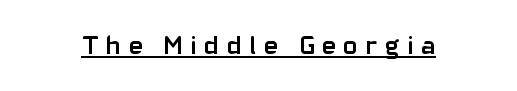
{"italic": "no", "bold": "yes", "underline": "yes", "letter_spacing": "wide", "letter_spacing_em": 0.31, "glyph_px": 26}
